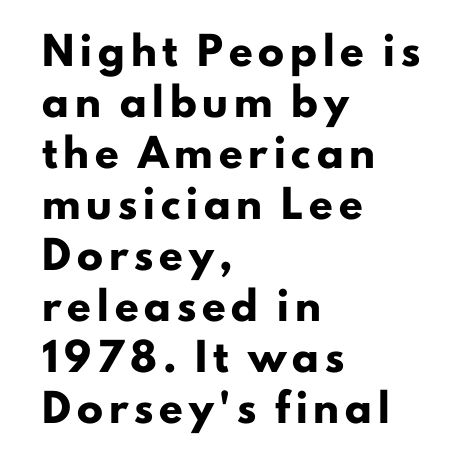
{"italic": "no", "bold": "yes", "underline": "no", "align": "left", "line_spacing": "loose", "line_spacing_ratio": 1.96, "letter_spacing": "wide", "letter_spacing_em": 0.23, "glyph_px": 26}
